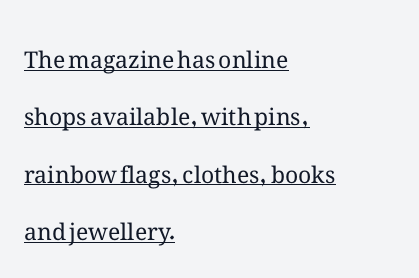
Q: Is the text bold? A: No.
Q: Is the text italic (slanted)? A: No, it is upright.
Q: Is the text underlined? A: Yes.
Q: How is the paragraph aligned? A: Left-aligned.
Q: Is the spacing between letters normal or unusually wide? A: Normal.
Q: Is the spacing between lines tight, normal or loose? A: Loose.
